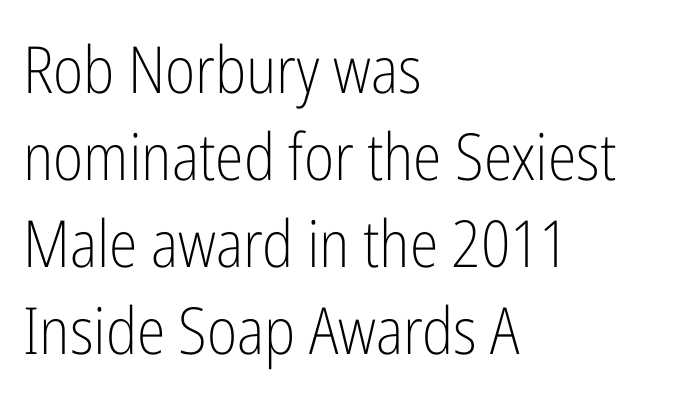
The lines sit at an ordinary, default distance from one another. Compared with a centered layout, this one pins lines to the left instead. Check under the words: just untouched page. Proportional: the letters do not fall into vertical columns.
